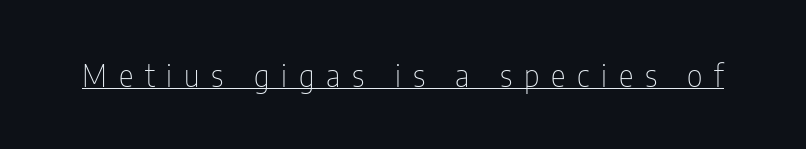
The image shows 31 px thin, condensed sans-serif type, upright; set unusually wide letter spacing (+0.38 em), underlined; low stroke contrast and a medium x-height.
